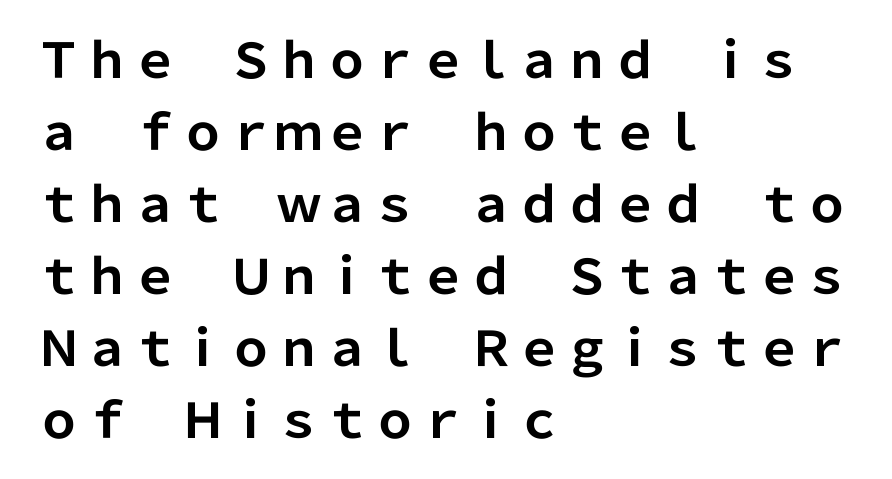
The image shows 48 px bold sans-serif type, upright; set left-aligned, normal line spacing (1.5x), normal letter spacing, not underlined; low stroke contrast and a medium x-height.
